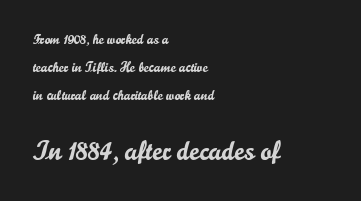
Does the copy run flush right? No — it runs flush left. The specimen omits any rule beneath the text block's lines. This rendering leaves character spacing at its baseline value. The letters in the lower block stand taller than those in the block above. Honestly, the rows look like they've been pulled way apart.
